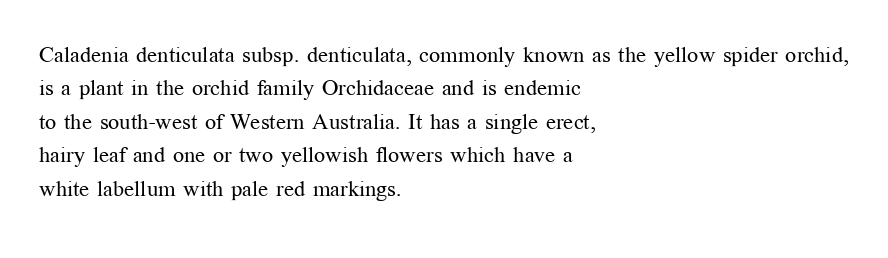
{"italic": "no", "bold": "no", "underline": "no", "align": "left", "line_spacing": "normal", "line_spacing_ratio": 1.52, "letter_spacing": "normal", "letter_spacing_em": 0.0, "glyph_px": 22}
